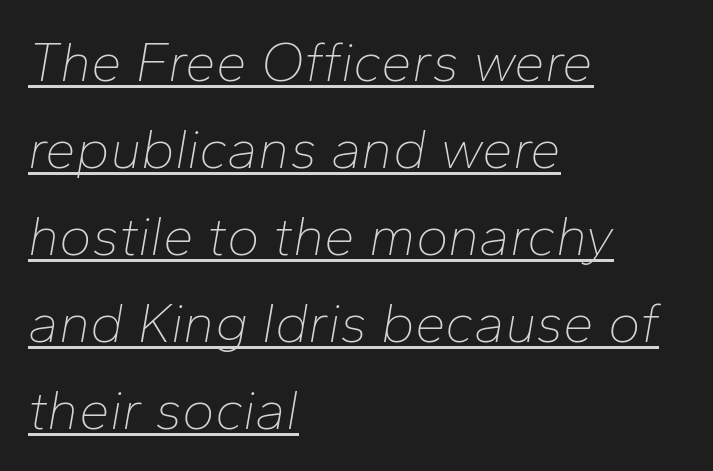
The image shows 55 px thin type, italic (leaning right); set left-aligned, normal line spacing (1.58x), normal letter spacing, underlined; low stroke contrast and a medium x-height.
